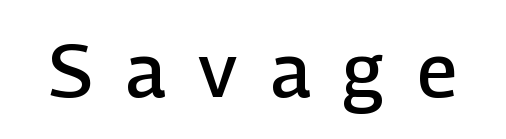
{"serif": "no", "italic": "no", "bold": "semi", "weight": "semibold", "width": "normal", "stroke_contrast": "low", "x_height": "medium", "monospaced": "no", "underline": "no", "letter_spacing": "wide", "letter_spacing_em": 0.45, "glyph_px": 74}
